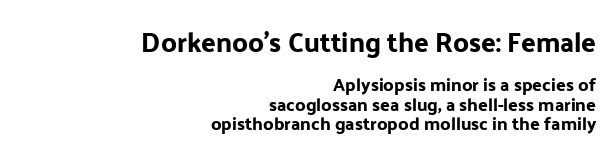
Q: Is the text italic (slanted)? A: No, it is upright.
Q: Is the text underlined? A: No.
Q: How is the paragraph aligned? A: Right-aligned.
Q: Is the spacing between letters normal or unusually wide? A: Normal.
Q: Is the spacing between lines tight, normal or loose? A: Tight.
Q: Which block of text is set in a larger size, the first (top) or the second (bottom)? A: The first (top) one.
